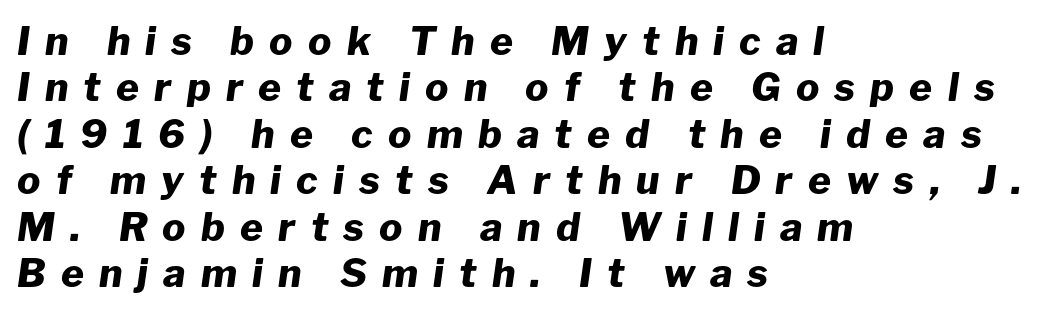
{"italic": "yes", "lean": "right", "slant_degrees": 8, "bold": "yes", "weight": "heavy", "width": "normal", "stroke_contrast": "low", "x_height": "medium", "monospaced": "no", "underline": "no", "align": "left", "line_spacing_ratio": 1.19, "letter_spacing": "wide", "letter_spacing_em": 0.39, "glyph_px": 39}
